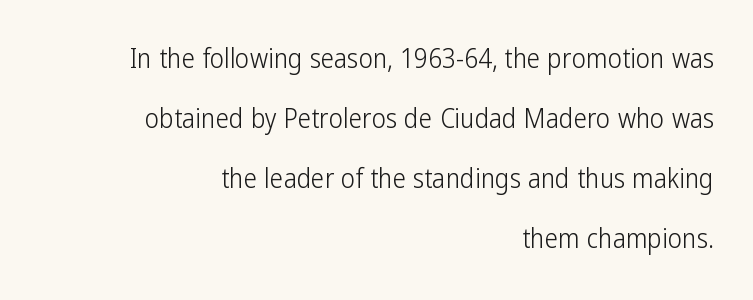
The image shows 27 px text type, upright; set right-aligned, loose line spacing (2.22x), normal letter spacing, not underlined.
